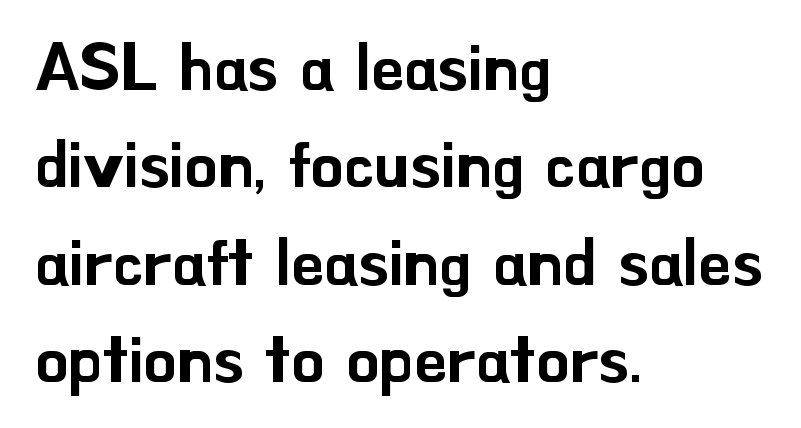
{"serif": "no", "italic": "no", "width": "normal", "stroke_contrast": "low", "x_height": "small", "monospaced": "no", "underline": "no", "align": "left", "line_spacing": "normal", "line_spacing_ratio": 1.5, "letter_spacing": "normal", "letter_spacing_em": 0.0, "glyph_px": 65}
